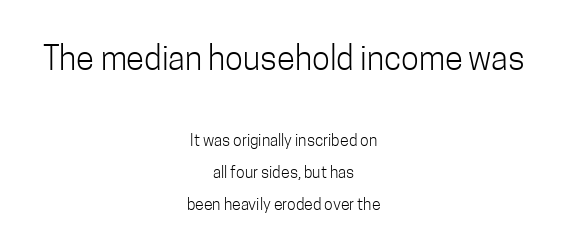
The image shows 33 px light, condensed sans-serif type, upright; set centered, loose line spacing (2.01x), normal letter spacing, not underlined; the first (top) block is 2.06x larger; low stroke contrast and a medium x-height.
